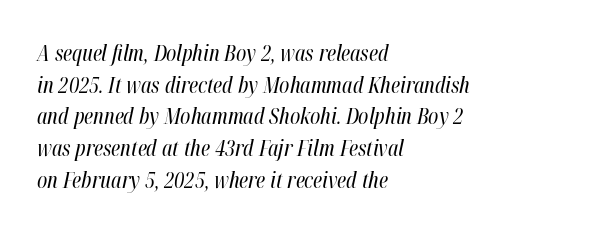
{"italic": "yes", "lean": "right", "slant_degrees": 12, "bold": "no", "underline": "no", "align": "left", "line_spacing": "normal", "line_spacing_ratio": 1.44, "letter_spacing": "normal", "letter_spacing_em": 0.0, "glyph_px": 22}
